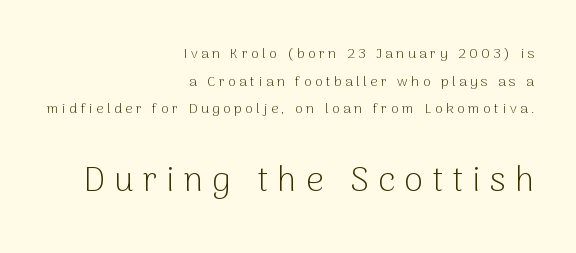
The block of text is sparse from top to bottom, with ample space between rows. Nothing heavy about these letters — not bold at all. Type size steps up from the first block to the second. Check where the strokes stop: nothing finishes them off — pure sans. These lines stack with their right ends in a neat column. These lines were composed using upright roman letters.
